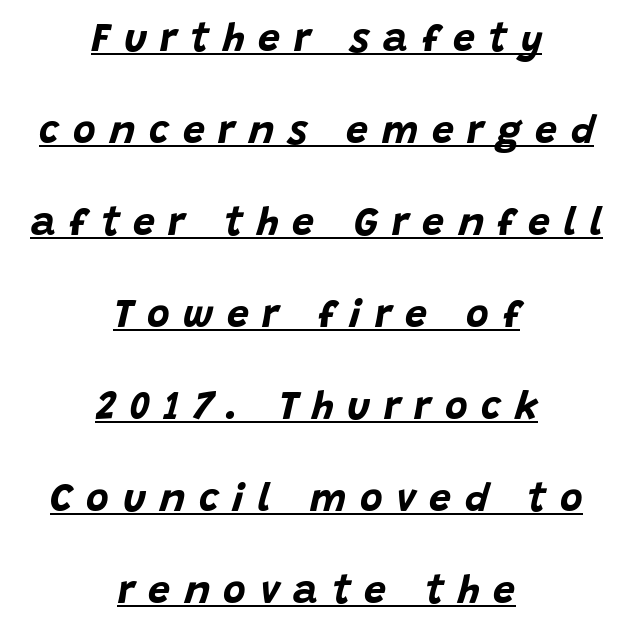
{"italic": "yes", "lean": "right", "slant_degrees": 15, "bold": "yes", "weight": "bold", "width": "normal", "stroke_contrast": "low", "x_height": "large", "monospaced": "no", "underline": "yes", "align": "center", "line_spacing": "loose", "line_spacing_ratio": 2.36, "letter_spacing": "wide", "letter_spacing_em": 0.35, "glyph_px": 39}
